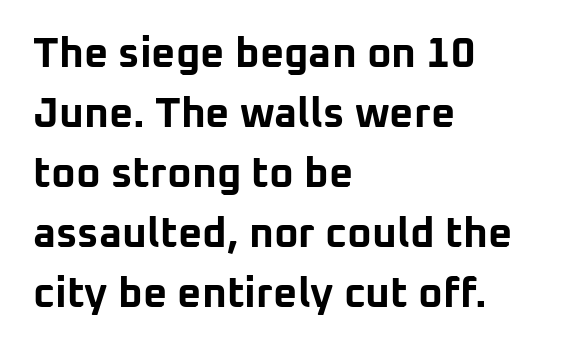
Q: Is the text bold? A: Yes.
Q: Is the text italic (slanted)? A: No, it is upright.
Q: Is the typeface a serif or a sans-serif typeface? A: Sans-serif.
Q: Is the text underlined? A: No.
Q: How is the paragraph aligned? A: Left-aligned.
Q: Is the spacing between letters normal or unusually wide? A: Normal.
Q: Is the spacing between lines tight, normal or loose? A: Normal.
Q: Width (condensed, normal, or wide)? A: Normal.
Q: Stroke contrast? A: Low.
Q: x-height? A: Medium.
Q: Monospaced? A: No.
